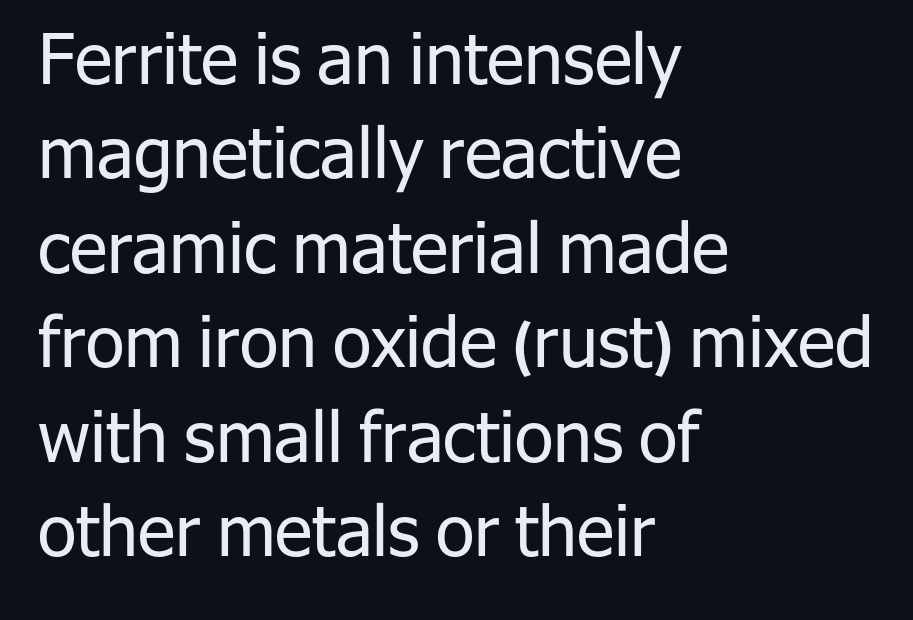
Q: Is the text bold? A: No.
Q: Is the text italic (slanted)? A: No, it is upright.
Q: Is the typeface a serif or a sans-serif typeface? A: Sans-serif.
Q: Is the text underlined? A: No.
Q: How is the paragraph aligned? A: Left-aligned.
Q: Is the spacing between letters normal or unusually wide? A: Normal.
Q: Is the spacing between lines tight, normal or loose? A: Normal.
Q: Width (condensed, normal, or wide)? A: Normal.
Q: Stroke contrast? A: Low.
Q: x-height? A: Medium.
Q: Monospaced? A: No.
